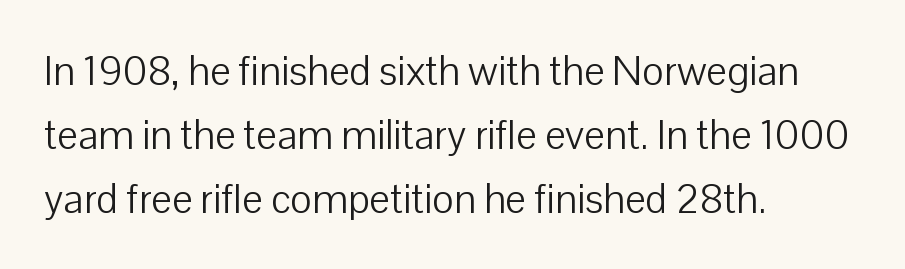
The cut favours lightness, reaching ordinary text weight at its darkest. The rendering keeps characters at their native spacing. The rag falls on the right side of this text block. The specimen omits any rule beneath the text block's lines. The rendering shows plain stroke endings on the letterforms — a sans-serif design.
